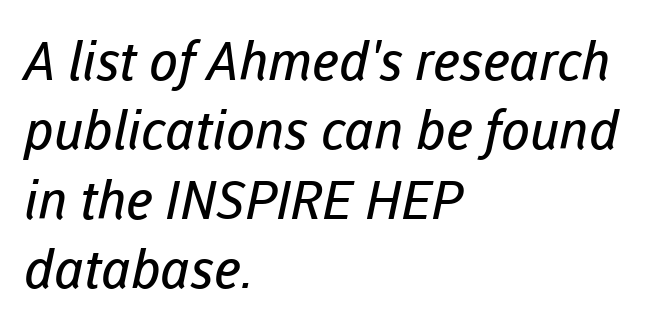
The area under the type is left untouched. Proportional: the letters do not fall into vertical columns. Compared with a typical body face, this is equally light or lighter still. The passage shown has conventional tracking throughout. Students, observe: this is what conventionally led text looks like. The typeface chosen for these lines omits serifs.
